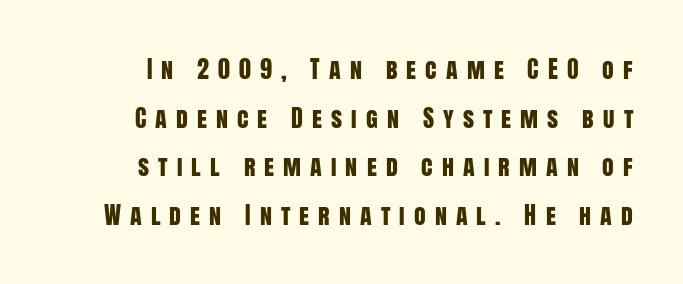
Q: Is the text italic (slanted)? A: No, it is upright.
Q: Is the text underlined? A: No.
Q: How is the paragraph aligned? A: Right-aligned.
Q: Is the spacing between letters normal or unusually wide? A: Unusually wide.
Q: Is the spacing between lines tight, normal or loose? A: Loose.
